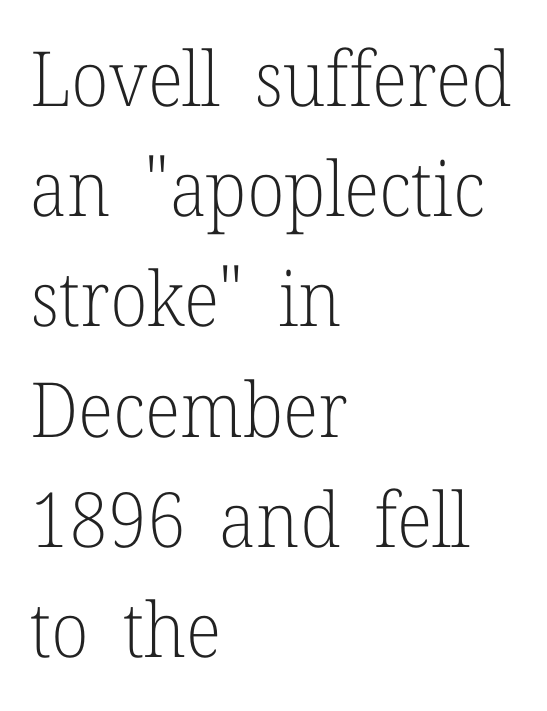
{"serif": "yes", "italic": "no", "bold": "no", "weight": "light", "width": "normal", "stroke_contrast": "low", "x_height": "medium", "monospaced": "no", "underline": "no", "align": "left", "line_spacing": "normal", "line_spacing_ratio": 1.45, "letter_spacing": "normal", "letter_spacing_em": 0.0, "glyph_px": 76}
